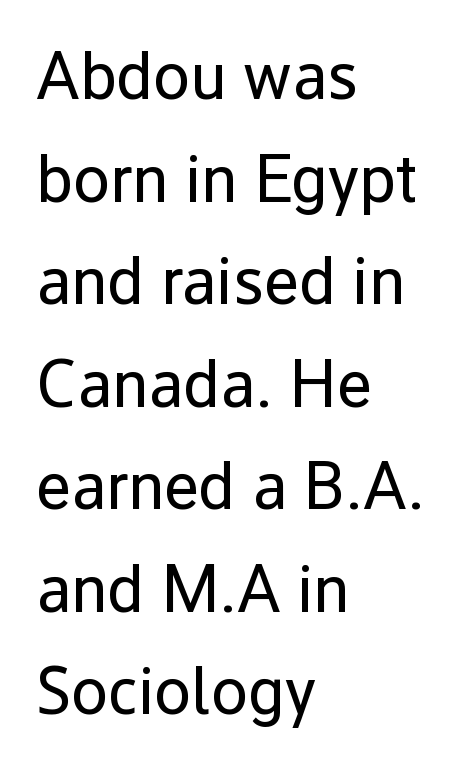
The text was rendered using a sans face with plain stroke endings. The cut favours lightness, reaching ordinary text weight at its darkest. This sample uses plain, unmodified letter spacing. Evenly set lines give the paragraph a standard silhouette.
